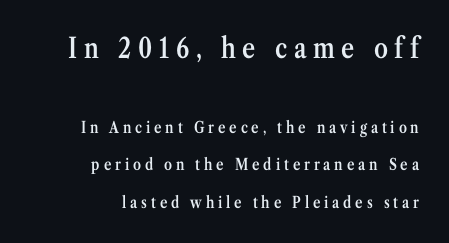
Q: Is the text bold? A: Semi-bold.
Q: Is the text italic (slanted)? A: No, it is upright.
Q: Is the typeface a serif or a sans-serif typeface? A: Serif.
Q: Is the text underlined? A: No.
Q: How is the paragraph aligned? A: Right-aligned.
Q: Is the spacing between letters normal or unusually wide? A: Unusually wide.
Q: Is the spacing between lines tight, normal or loose? A: Loose.
Q: Which block of text is set in a larger size, the first (top) or the second (bottom)? A: The first (top) one.
Q: Width (condensed, normal, or wide)? A: Condensed.
Q: Stroke contrast? A: Medium.
Q: x-height? A: Medium.
Q: Monospaced? A: No.
